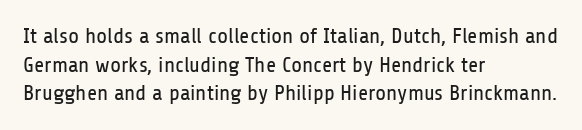
{"italic": "no", "bold": "no", "underline": "no", "align": "left", "line_spacing": "normal", "line_spacing_ratio": 1.3, "letter_spacing": "normal", "letter_spacing_em": 0.0, "glyph_px": 22}
